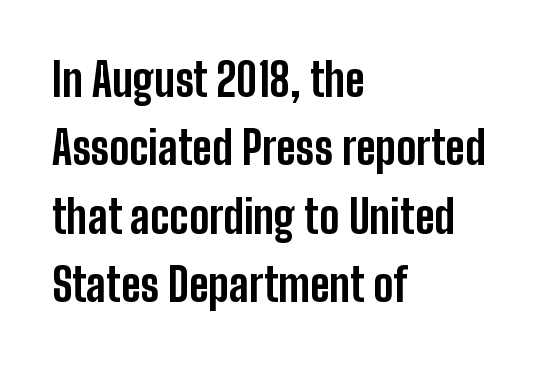
The image shows 45 px bold, condensed sans-serif type, upright; set left-aligned, normal line spacing (1.52x), normal letter spacing, not underlined; low stroke contrast and a medium x-height.
